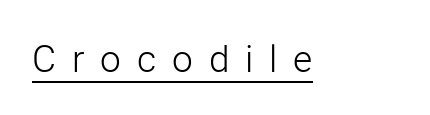
The typography opts for an upright posture over an oblique one. This sample has the flowing, uneven cadence of proportional lettering. This rendering widens character spacing well past its baseline value. Letters have the restrained weight of plain body copy at most. Is there an underline? Yes — a line sits under the letters. The font family rendered here belongs to the sans-serif group.
